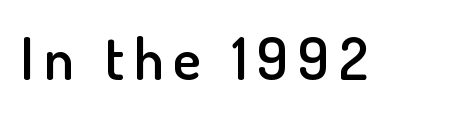
The image shows 58 px semibold sans-serif type, upright; set not underlined; low stroke contrast and a small x-height.
